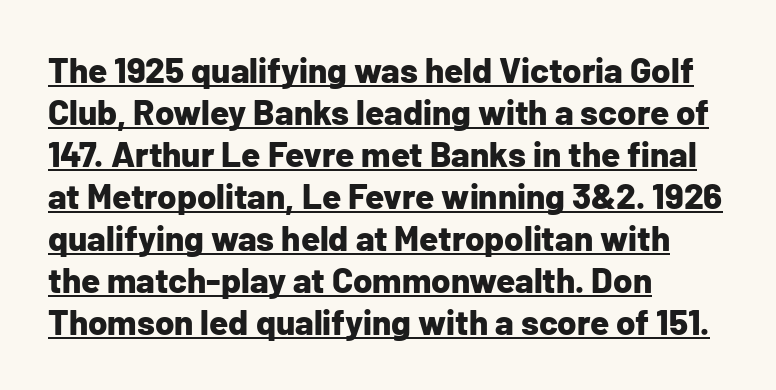
{"serif": "no", "italic": "no", "bold": "yes", "weight": "bold", "width": "normal", "stroke_contrast": "low", "x_height": "medium", "monospaced": "no", "underline": "yes", "align": "left", "line_spacing_ratio": 1.2, "letter_spacing": "normal", "letter_spacing_em": 0.0, "glyph_px": 35}
